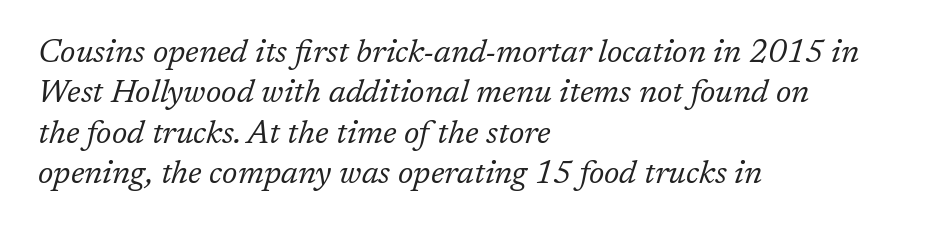
The image shows 32 px regular-weight serif type, italic (leaning right); set left-aligned, normal line spacing (1.26x), normal letter spacing, not underlined; low stroke contrast and a medium x-height.
